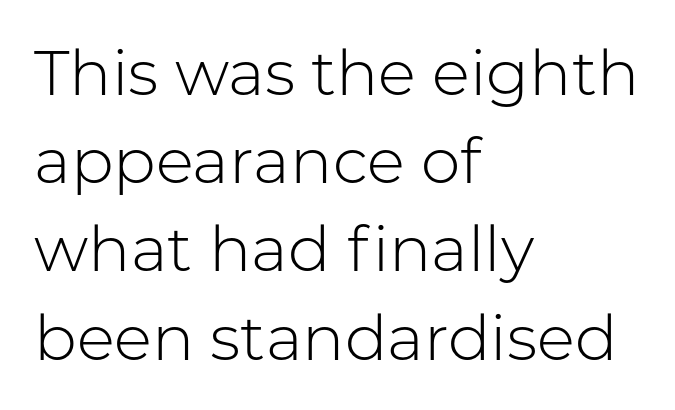
Q: Is the text bold? A: No.
Q: Is the text italic (slanted)? A: No, it is upright.
Q: Is the typeface a serif or a sans-serif typeface? A: Sans-serif.
Q: Is the text underlined? A: No.
Q: How is the paragraph aligned? A: Left-aligned.
Q: Is the spacing between letters normal or unusually wide? A: Normal.
Q: Is the spacing between lines tight, normal or loose? A: Normal.
Q: Width (condensed, normal, or wide)? A: Normal.
Q: Stroke contrast? A: Low.
Q: x-height? A: Medium.
Q: Monospaced? A: No.
